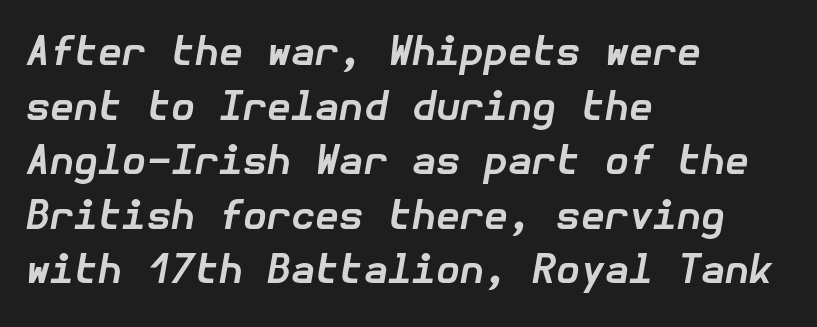
The rag falls on the right side of this text block. The glyphs look as if they've been sheared to an angle. Every letter is thick-stroked: bold, no question. The vertical gap from one line to the next is medium.
